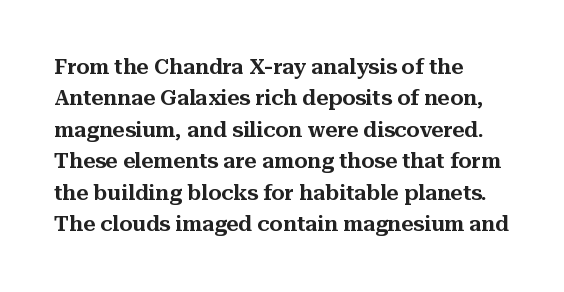
{"italic": "no", "underline": "no", "align": "left", "line_spacing": "normal", "line_spacing_ratio": 1.5, "letter_spacing": "normal", "letter_spacing_em": 0.0, "glyph_px": 21}
